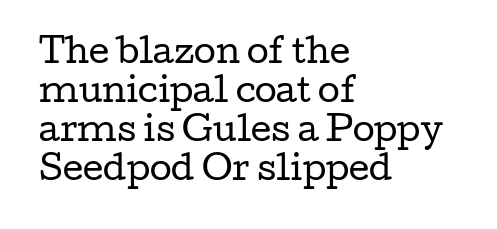
A student would call this left alignment; a typographer would say flush left, rag right. The font's upright variant was chosen for this text. Compared with typical body copy, the letter spacing here is the same. The type family on display is of the serif kind. Weight: in the light-to-regular range. The specimen omits any rule beneath the text block's lines.
